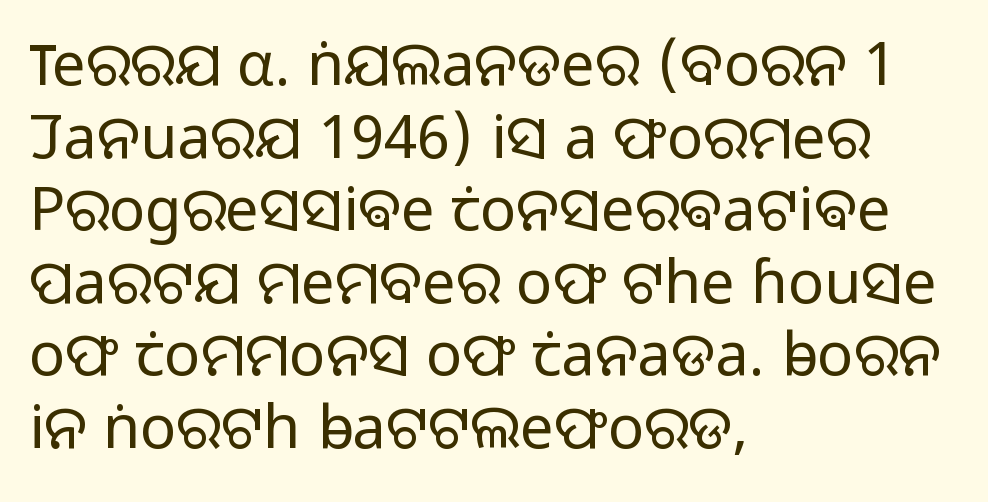
The face used here is proportionally spaced, like ordinary book or web type. Has an underline been added? It has not. The letters sit at their default tracking, neither squeezed nor spread. Ink coverage per letter is moderate at most. In terms of posture, this sample is upright. The passage shown is typeset with a sans-serif family.
